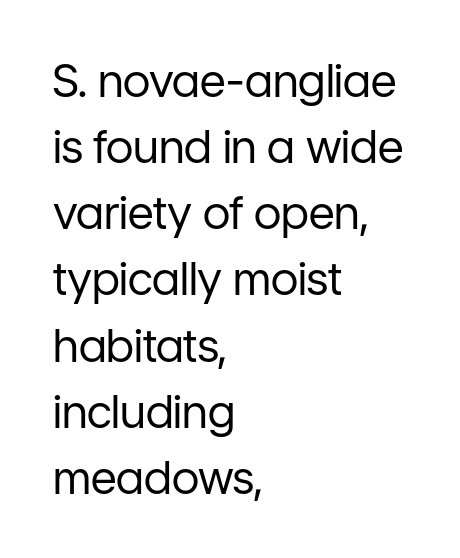
Q: Is the text bold? A: No.
Q: Is the text italic (slanted)? A: No, it is upright.
Q: Is the typeface a serif or a sans-serif typeface? A: Sans-serif.
Q: Is the text underlined? A: No.
Q: How is the paragraph aligned? A: Left-aligned.
Q: Is the spacing between letters normal or unusually wide? A: Normal.
Q: Is the spacing between lines tight, normal or loose? A: Normal.
Q: Width (condensed, normal, or wide)? A: Normal.
Q: Stroke contrast? A: Low.
Q: x-height? A: Medium.
Q: Monospaced? A: No.
